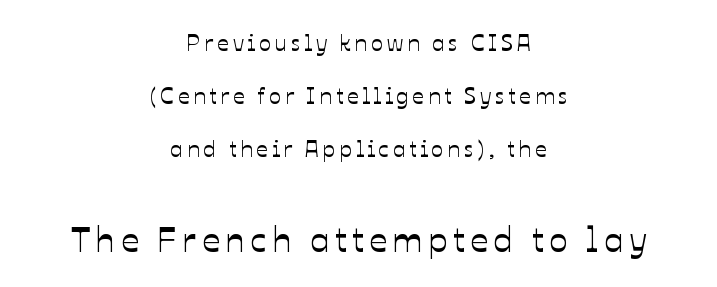
Here the designer chose a conventional face with non-uniform glyph widths. Rendered with straight, roman letterforms. Between these two stacked blocks, the lower one wins on size. The lines in this sample share a center point and differ in where they start and stop.
